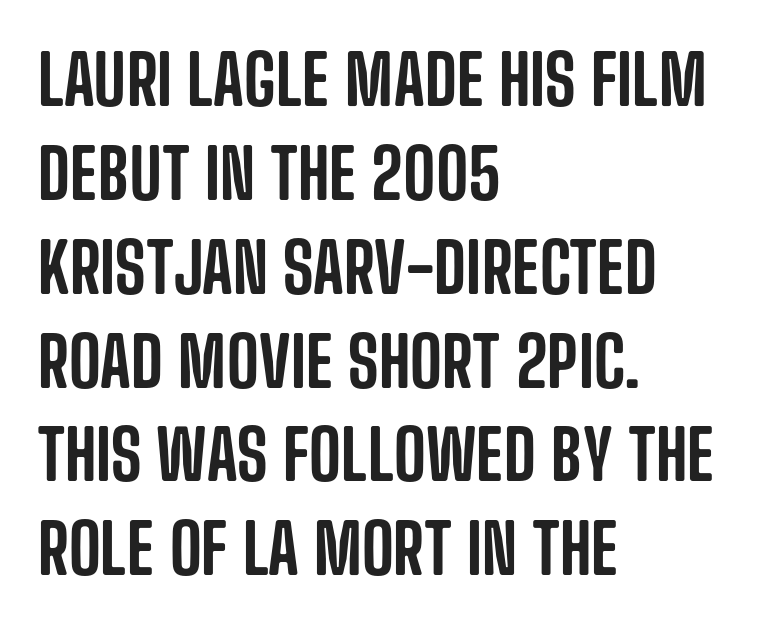
The image shows 69 px condensed sans-serif type, upright; set left-aligned, normal line spacing (1.36x), normal letter spacing, not underlined; low stroke contrast and a large x-height.
